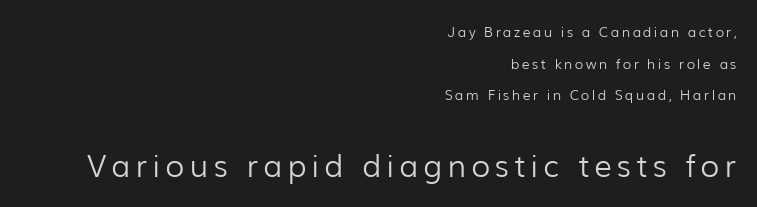
Q: Is the text bold? A: No.
Q: Is the text italic (slanted)? A: No, it is upright.
Q: Is the typeface a serif or a sans-serif typeface? A: Sans-serif.
Q: Is the text underlined? A: No.
Q: How is the paragraph aligned? A: Right-aligned.
Q: Is the spacing between lines tight, normal or loose? A: Loose.
Q: Which block of text is set in a larger size, the first (top) or the second (bottom)? A: The second (bottom) one.
Q: Width (condensed, normal, or wide)? A: Normal.
Q: Stroke contrast? A: Low.
Q: x-height? A: Medium.
Q: Monospaced? A: No.
